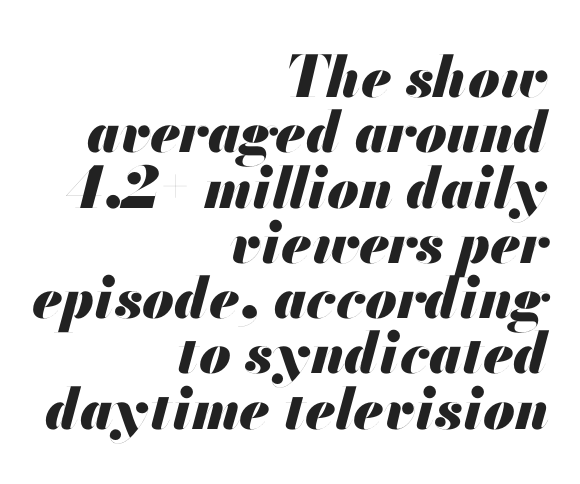
Q: Is the text bold? A: Yes.
Q: Is the text italic (slanted)? A: Yes, it leans right by about 13 degrees.
Q: Is the text underlined? A: No.
Q: How is the paragraph aligned? A: Right-aligned.
Q: Is the spacing between letters normal or unusually wide? A: Normal.
Q: Is the spacing between lines tight, normal or loose? A: Tight.
Q: Width (condensed, normal, or wide)? A: Normal.
Q: Stroke contrast? A: Medium.
Q: x-height? A: Small.
Q: Monospaced? A: No.
